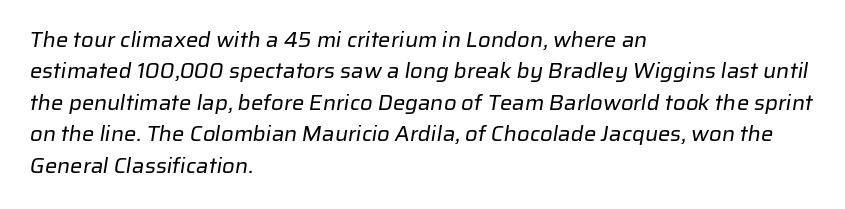
{"bold": "no", "underline": "no", "align": "left", "line_spacing": "normal", "line_spacing_ratio": 1.43, "letter_spacing": "normal", "letter_spacing_em": 0.0, "glyph_px": 22}
